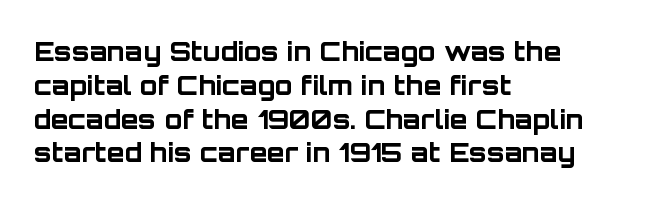
Q: Is the text bold? A: Yes.
Q: Is the text italic (slanted)? A: No, it is upright.
Q: Is the text underlined? A: No.
Q: How is the paragraph aligned? A: Left-aligned.
Q: Is the spacing between letters normal or unusually wide? A: Normal.
Q: Is the spacing between lines tight, normal or loose? A: Normal.
